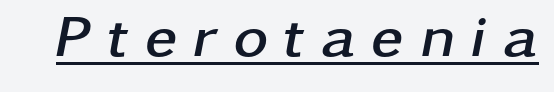
{"italic": "yes", "lean": "right", "slant_degrees": 11, "bold": "yes", "weight": "semibold", "width": "wide", "stroke_contrast": "low", "x_height": "medium", "monospaced": "no", "underline": "yes", "letter_spacing": "wide", "letter_spacing_em": 0.26, "glyph_px": 59}
